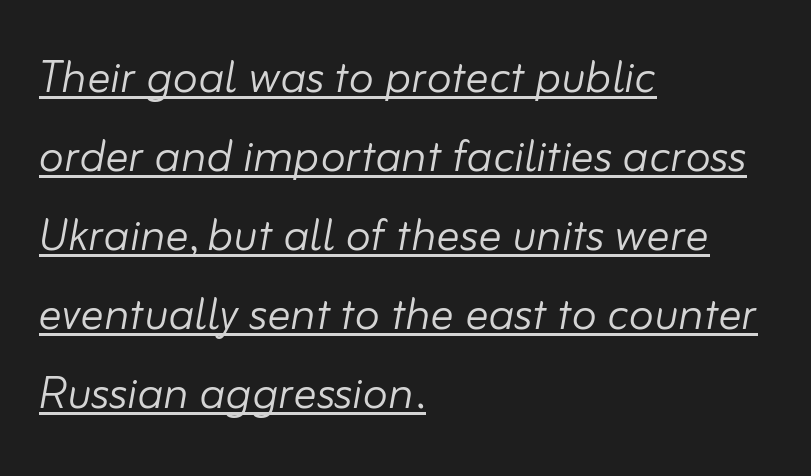
Horizontal alignment here is leftward, the default for most running prose. This sample keeps an unexceptional amount of space between lines. Stroke thickness stays within the range of a standard reading face or lighter. Caption: lettering with a line underneath. Characters are canted at an angle relative to the baseline's perpendicular.
